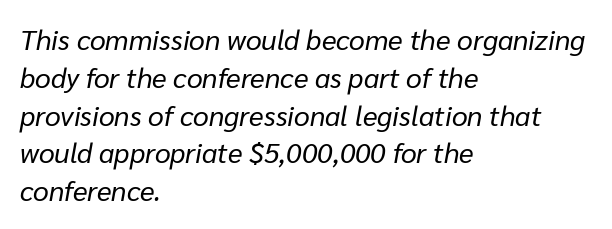
The face used here is proportionally spaced, like ordinary book or web type. Letter spacing: default. The weight tops out at a normal text grade. Summary of vertical rhythm: regular, with standard interline spacing. Check under the words: just untouched page. In CSS terms this would be text-align: left.
